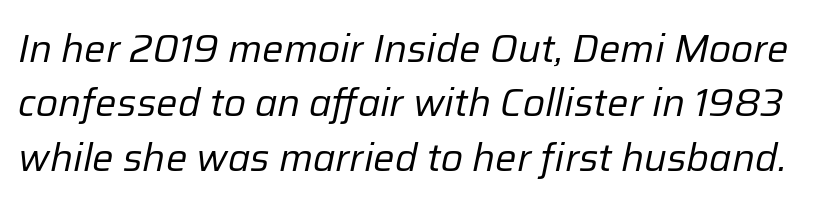
{"italic": "yes", "lean": "right", "slant_degrees": 12, "bold": "no", "weight": "regular", "width": "normal", "stroke_contrast": "low", "x_height": "medium", "monospaced": "no", "underline": "no", "line_spacing": "normal", "line_spacing_ratio": 1.43, "letter_spacing": "normal", "letter_spacing_em": 0.0, "glyph_px": 38}
